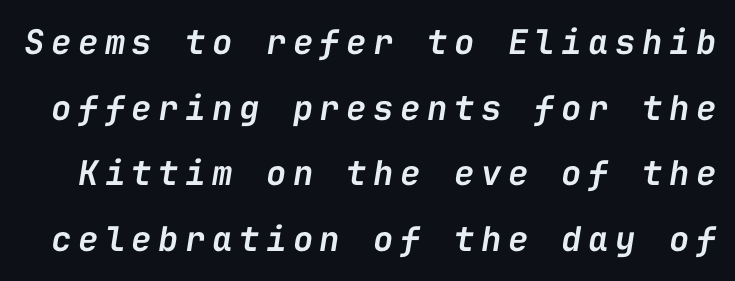
{"italic": "yes", "lean": "right", "slant_degrees": 9, "bold": "semi", "weight": "semibold", "width": "normal", "stroke_contrast": "low", "x_height": "medium", "monospaced": "yes", "underline": "no", "line_spacing": "loose", "line_spacing_ratio": 1.93, "glyph_px": 34}
